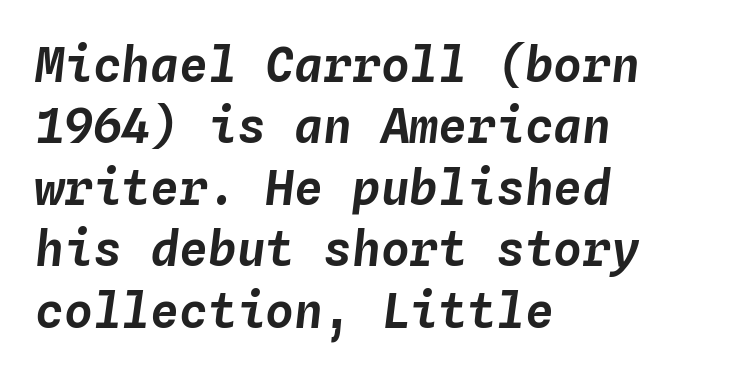
Q: Is the text italic (slanted)? A: Yes, it leans right by about 4 degrees.
Q: Is the text underlined? A: No.
Q: How is the paragraph aligned? A: Left-aligned.
Q: Is the spacing between letters normal or unusually wide? A: Normal.
Q: Is the spacing between lines tight, normal or loose? A: Normal.
Q: Width (condensed, normal, or wide)? A: Normal.
Q: Stroke contrast? A: Low.
Q: x-height? A: Medium.
Q: Monospaced? A: Yes.
